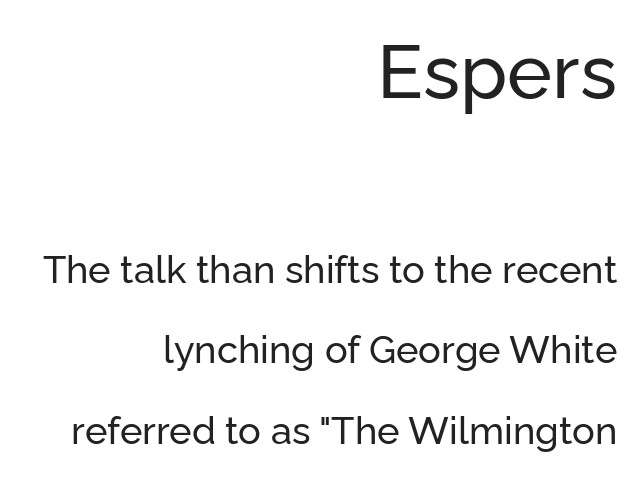
Q: Is the text italic (slanted)? A: No, it is upright.
Q: Is the typeface a serif or a sans-serif typeface? A: Sans-serif.
Q: Is the text underlined? A: No.
Q: How is the paragraph aligned? A: Right-aligned.
Q: Is the spacing between letters normal or unusually wide? A: Normal.
Q: Is the spacing between lines tight, normal or loose? A: Loose.
Q: Which block of text is set in a larger size, the first (top) or the second (bottom)? A: The first (top) one.
Q: Width (condensed, normal, or wide)? A: Normal.
Q: Stroke contrast? A: Low.
Q: x-height? A: Medium.
Q: Monospaced? A: No.
